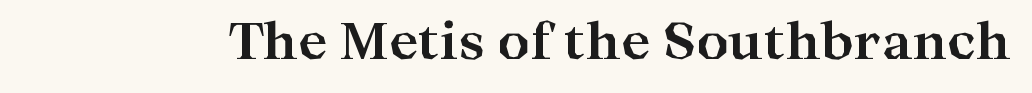
{"serif": "yes", "italic": "no", "bold": "yes", "weight": "bold", "width": "wide", "stroke_contrast": "high", "x_height": "medium", "monospaced": "no", "underline": "no", "letter_spacing": "normal", "letter_spacing_em": 0.0, "glyph_px": 50}
